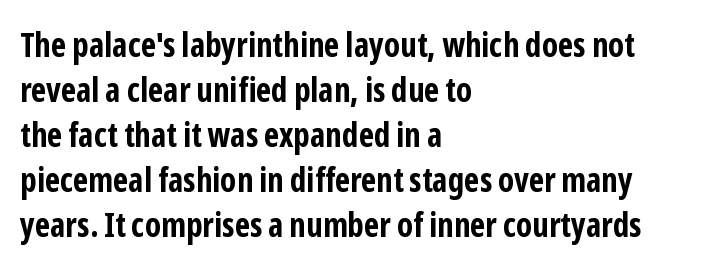
{"serif": "no", "italic": "no", "bold": "yes", "weight": "bold", "width": "condensed", "stroke_contrast": "low", "x_height": "medium", "monospaced": "no", "underline": "no", "align": "left", "line_spacing": "normal", "line_spacing_ratio": 1.32, "letter_spacing": "normal", "letter_spacing_em": 0.0, "glyph_px": 34}
